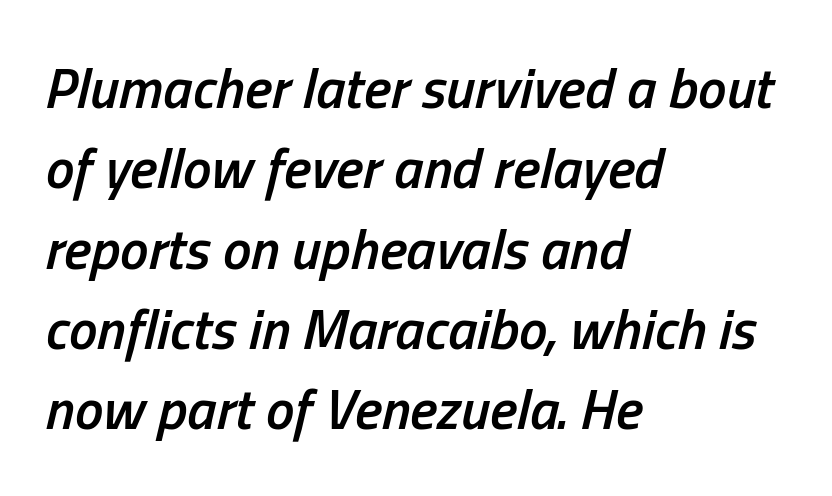
{"italic": "yes", "lean": "right", "slant_degrees": 13, "bold": "semi", "weight": "semibold", "width": "condensed", "stroke_contrast": "low", "x_height": "medium", "monospaced": "no", "underline": "no", "align": "left", "line_spacing": "normal", "line_spacing_ratio": 1.41, "letter_spacing": "normal", "letter_spacing_em": 0.0, "glyph_px": 57}
